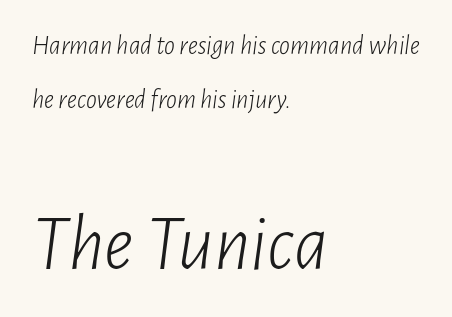
The image shows 80 px light, condensed type, italic (leaning right); set left-aligned, loose line spacing (2.01x), normal letter spacing, not underlined; the second (bottom) block is 2.96x larger; low stroke contrast and a medium x-height.
